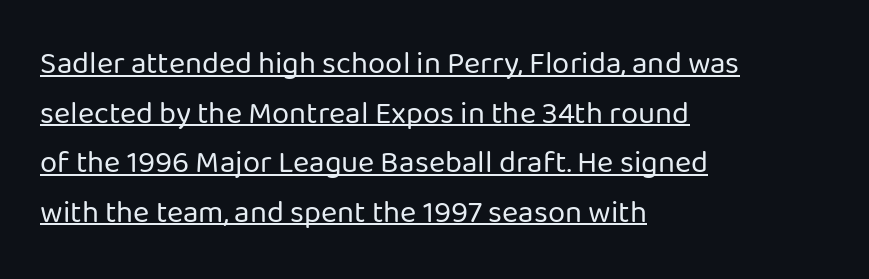
{"serif": "no", "italic": "no", "bold": "no", "weight": "regular", "width": "normal", "stroke_contrast": "low", "x_height": "medium", "monospaced": "no", "underline": "yes", "align": "left", "line_spacing": "normal", "line_spacing_ratio": 1.6, "letter_spacing": "normal", "letter_spacing_em": 0.0, "glyph_px": 31}
